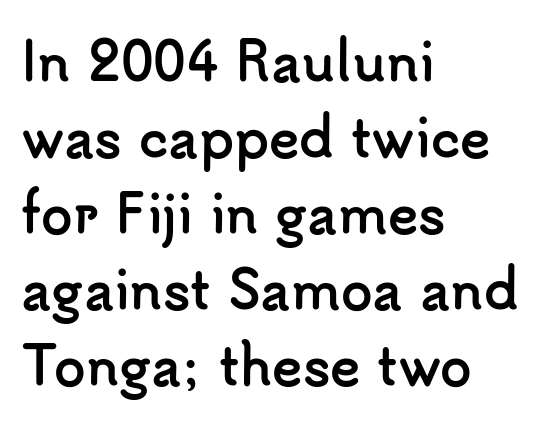
Do the characters align in a grid? No, the font is proportional. These lines sit exactly where default settings would place them. Beneath every word, the page is bare. Strokes here are thick enough to call this a true bold. Horizontal alignment here is leftward, the default for most running prose. No extra tracking has been applied to these lines.
